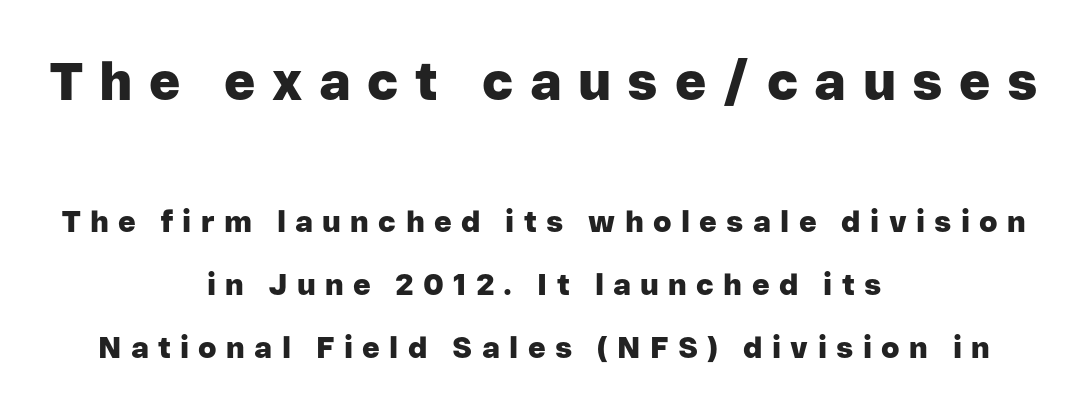
Q: Is the text bold? A: Yes.
Q: Is the text italic (slanted)? A: No, it is upright.
Q: Is the typeface a serif or a sans-serif typeface? A: Sans-serif.
Q: Is the text underlined? A: No.
Q: How is the paragraph aligned? A: Centered.
Q: Is the spacing between letters normal or unusually wide? A: Unusually wide.
Q: Is the spacing between lines tight, normal or loose? A: Loose.
Q: Which block of text is set in a larger size, the first (top) or the second (bottom)? A: The first (top) one.
Q: Width (condensed, normal, or wide)? A: Normal.
Q: Stroke contrast? A: Low.
Q: x-height? A: Medium.
Q: Monospaced? A: No.
